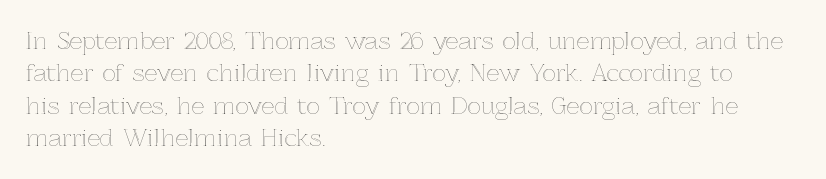
Q: Is the text italic (slanted)? A: No, it is upright.
Q: Is the text underlined? A: No.
Q: How is the paragraph aligned? A: Left-aligned.
Q: Is the spacing between letters normal or unusually wide? A: Normal.
Q: Is the spacing between lines tight, normal or loose? A: Normal.
